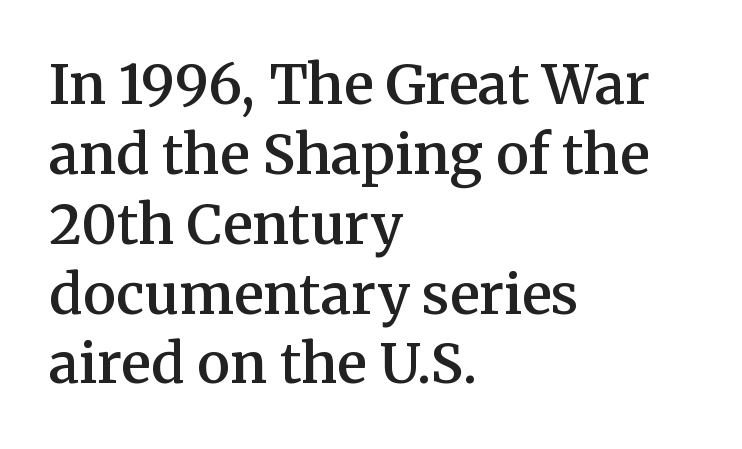
The typeface chosen for these lines features serifs. Emphasis by weight is partial: semibold. Think of a printed novel: that variable character pitch is what you see here. What stands out about the letter spacing? Nothing — it is the standard amount. The gap between lines stays unmarked. Rendered with straight, roman letterforms.
